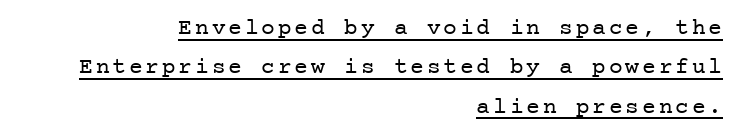
Q: Is the text bold? A: No.
Q: Is the text italic (slanted)? A: No, it is upright.
Q: Is the text underlined? A: Yes.
Q: How is the paragraph aligned? A: Right-aligned.
